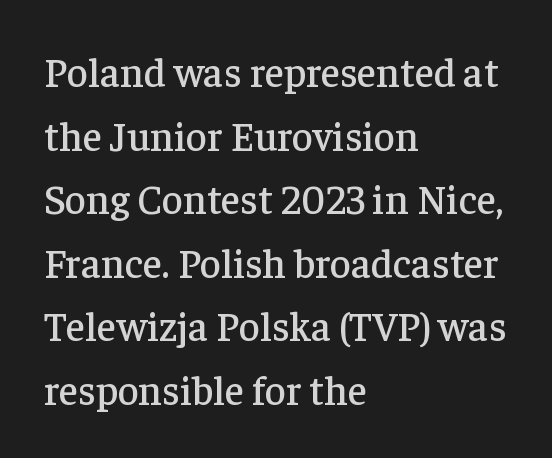
The image shows 41 px serif type, upright; set left-aligned, normal line spacing (1.55x), normal letter spacing, not underlined; low stroke contrast and a medium x-height.
